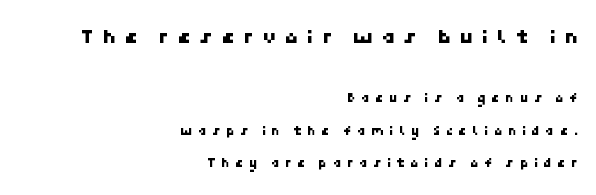
Descender tails drop into unmarked territory. The setting favours the right margin, as signatures and pull-quotes sometimes do. Leading: increased. You get the large type first, then a drop to smaller type. Characters follow at a spacing far wider than the type designer built in.
